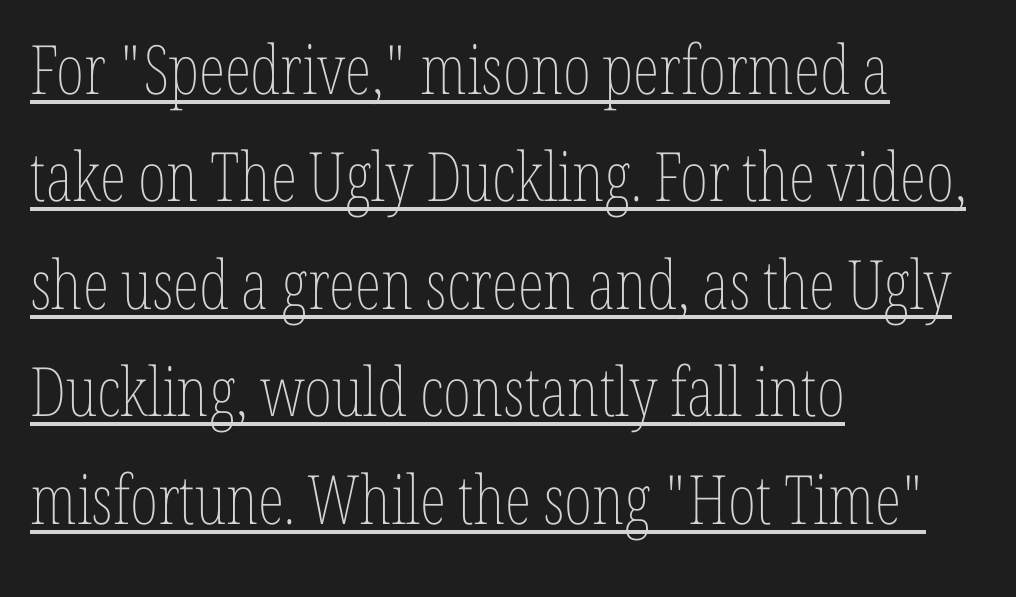
Here the glyphs are tracked normally, forming tight word shapes. Summary of weight: not heavy and not bold. The glyphs are accompanied by a horizontal stroke just below them. The lettering stays uniformly vertical, giving the passage a roman look. The letters advance in unequal steps, a hallmark of proportional type.
